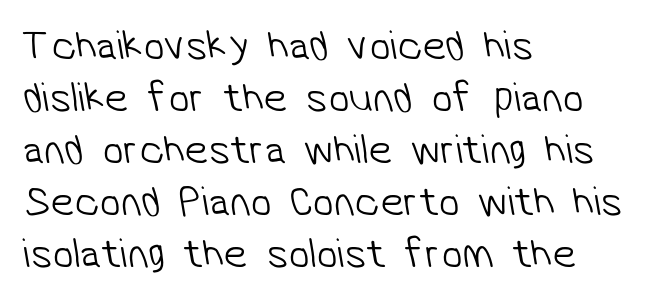
Q: Is the text bold? A: No.
Q: Is the typeface a serif or a sans-serif typeface? A: Sans-serif.
Q: Is the text underlined? A: No.
Q: How is the paragraph aligned? A: Left-aligned.
Q: Is the spacing between letters normal or unusually wide? A: Normal.
Q: Width (condensed, normal, or wide)? A: Normal.
Q: Stroke contrast? A: Low.
Q: x-height? A: Medium.
Q: Monospaced? A: No.
